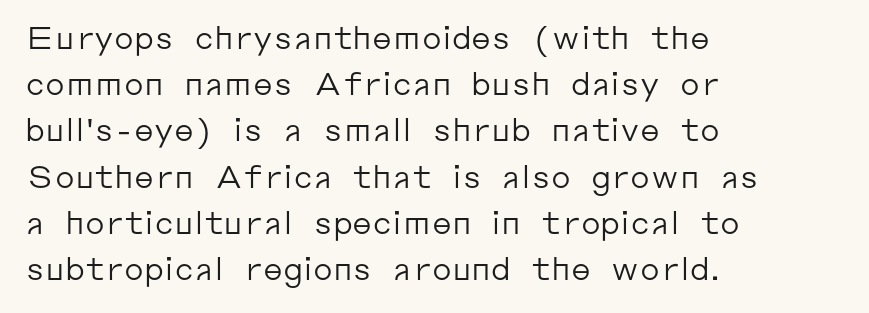
Q: Is the text bold? A: No.
Q: Is the text italic (slanted)? A: No, it is upright.
Q: Is the typeface a serif or a sans-serif typeface? A: Sans-serif.
Q: Is the text underlined? A: No.
Q: How is the paragraph aligned? A: Left-aligned.
Q: Is the spacing between letters normal or unusually wide? A: Normal.
Q: Is the spacing between lines tight, normal or loose? A: Normal.
Q: Width (condensed, normal, or wide)? A: Normal.
Q: Stroke contrast? A: Low.
Q: x-height? A: Medium.
Q: Monospaced? A: No.
